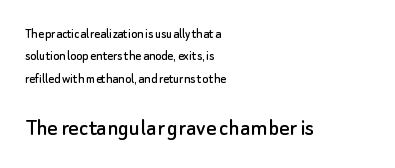
The passage shown begins with its smaller block and ends with its larger one. Caption: standard tracking, unaltered. The gap between lines stays unmarked. A normal amount of white space separates one row of letters from the next. The lines in this sample share a left origin and differ only in where they stop.
